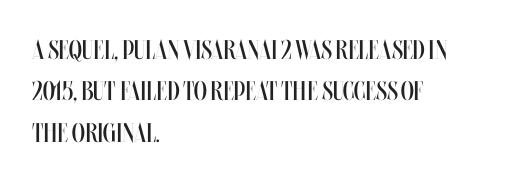
The image shows 27 px text type, upright; set left-aligned, normal line spacing (1.53x), normal letter spacing, not underlined.
